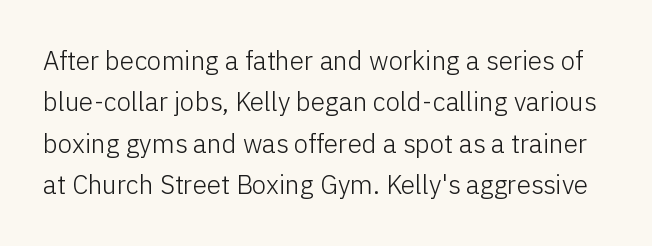
The image shows 26 px text type, upright; set normal line spacing (1.59x), normal letter spacing, not underlined.
